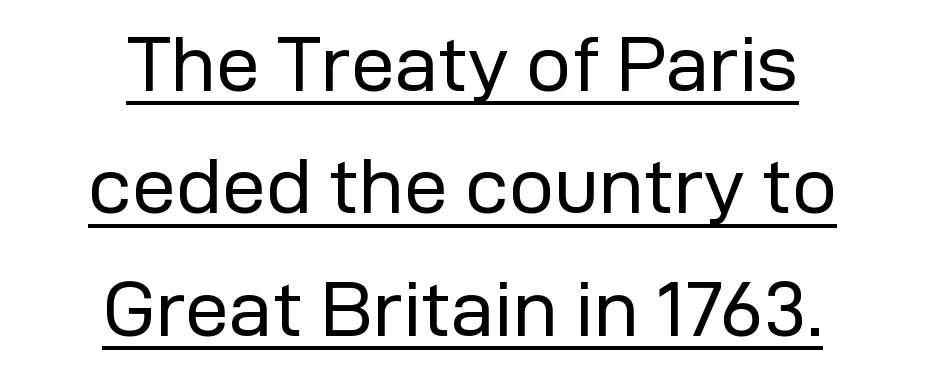
Q: Is the text bold? A: No.
Q: Is the text italic (slanted)? A: No, it is upright.
Q: Is the typeface a serif or a sans-serif typeface? A: Sans-serif.
Q: Is the text underlined? A: Yes.
Q: How is the paragraph aligned? A: Centered.
Q: Is the spacing between letters normal or unusually wide? A: Normal.
Q: Is the spacing between lines tight, normal or loose? A: Normal.
Q: Width (condensed, normal, or wide)? A: Normal.
Q: Stroke contrast? A: Low.
Q: x-height? A: Medium.
Q: Monospaced? A: No.
